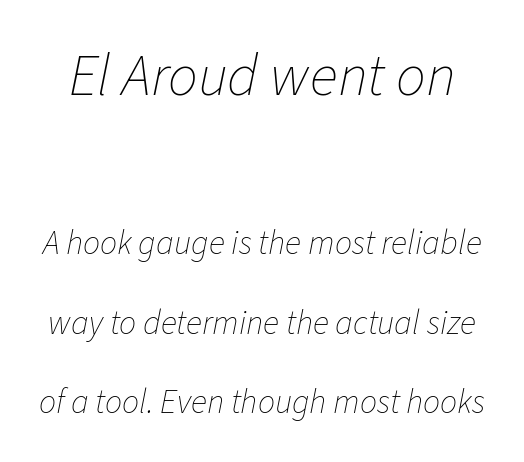
The image shows 59 px thin type, italic (leaning right); set loose line spacing (2.34x), normal letter spacing, not underlined; the first (top) block is 1.74x larger; low stroke contrast and a medium x-height.
